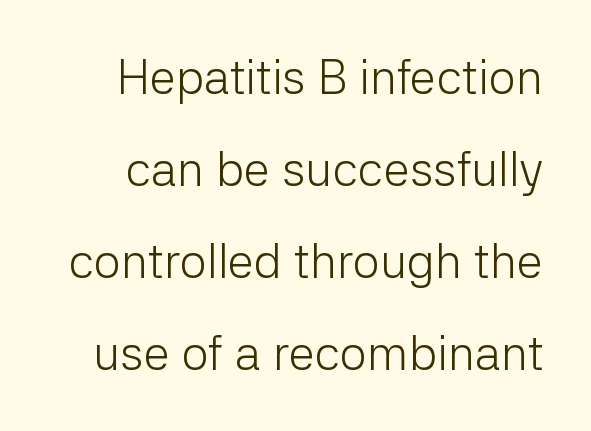
Q: Is the text bold? A: No.
Q: Is the text italic (slanted)? A: No, it is upright.
Q: Is the typeface a serif or a sans-serif typeface? A: Sans-serif.
Q: Is the text underlined? A: No.
Q: Is the spacing between letters normal or unusually wide? A: Normal.
Q: Is the spacing between lines tight, normal or loose? A: Loose.
Q: Width (condensed, normal, or wide)? A: Normal.
Q: Stroke contrast? A: Low.
Q: x-height? A: Medium.
Q: Monospaced? A: No.
